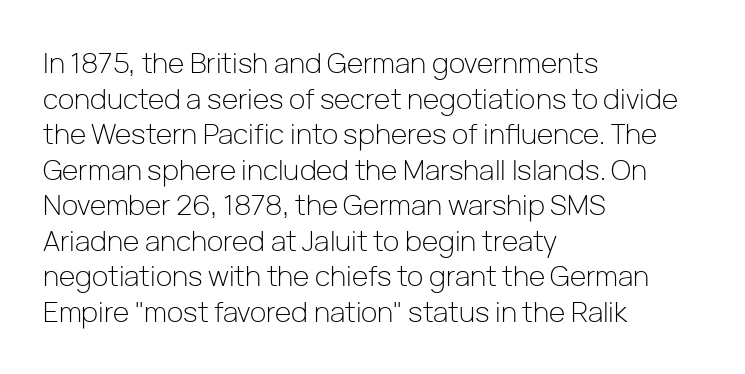
Q: Is the text bold? A: No.
Q: Is the text italic (slanted)? A: No, it is upright.
Q: Is the typeface a serif or a sans-serif typeface? A: Sans-serif.
Q: Is the text underlined? A: No.
Q: How is the paragraph aligned? A: Left-aligned.
Q: Is the spacing between letters normal or unusually wide? A: Normal.
Q: Is the spacing between lines tight, normal or loose? A: Normal.
Q: Width (condensed, normal, or wide)? A: Normal.
Q: Stroke contrast? A: Low.
Q: x-height? A: Medium.
Q: Monospaced? A: No.
